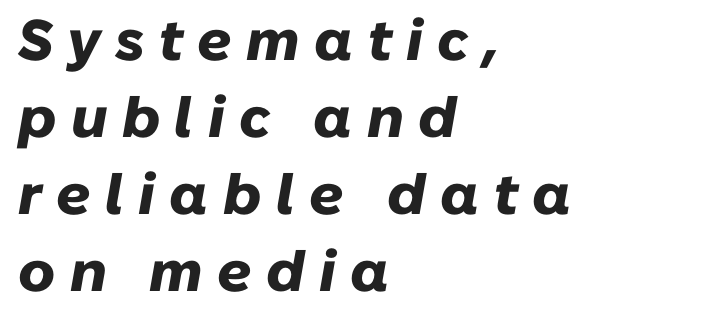
The image shows 57 px heavy type, italic (leaning right); set left-aligned, normal line spacing (1.35x), unusually wide letter spacing (+0.25 em), not underlined; low stroke contrast and a medium x-height.
